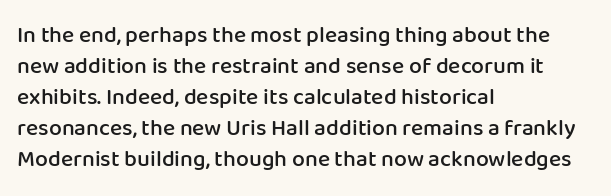
A bare baseline throughout the passage. The gaps between neighbouring characters are ordinary and unremarkable. These lines were composed using upright roman letters. Honestly, the row spacing looks completely unremarkable. In terms of weight, the rendering is demibold, just under bold. The typesetter chose a ragged-right arrangement here.
